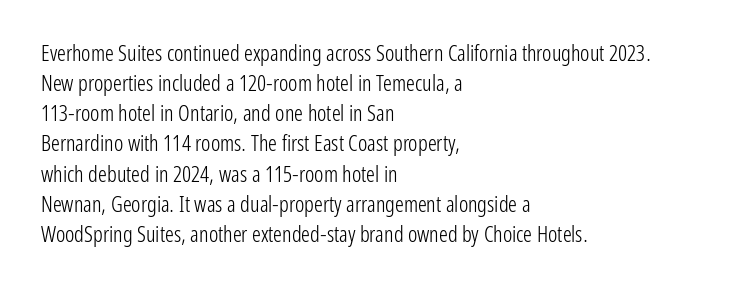
Q: Is the text bold? A: No.
Q: Is the text italic (slanted)? A: No, it is upright.
Q: Is the text underlined? A: No.
Q: How is the paragraph aligned? A: Left-aligned.
Q: Is the spacing between letters normal or unusually wide? A: Normal.
Q: Is the spacing between lines tight, normal or loose? A: Normal.
